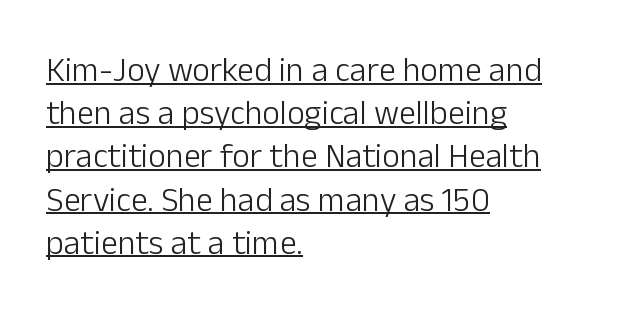
The image shows 34 px light sans-serif type, upright; set left-aligned, normal line spacing (1.27x), normal letter spacing, underlined; low stroke contrast and a medium x-height.
